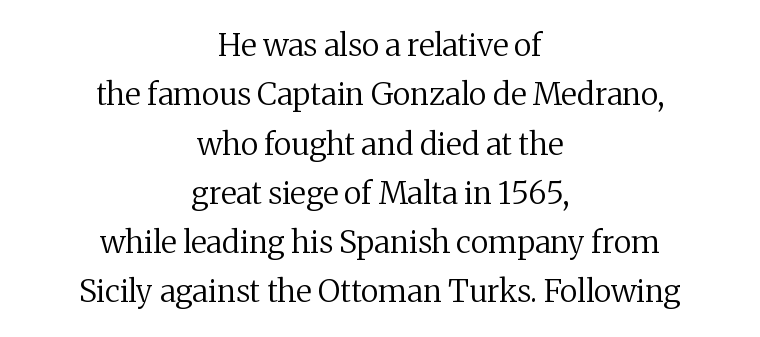
This sample has the flowing, uneven cadence of proportional lettering. Counters stay open thanks to moderate or lighter strokes. Unlike italic type, these characters show no tilt at all. A normal amount of white space separates one row of letters from the next.
